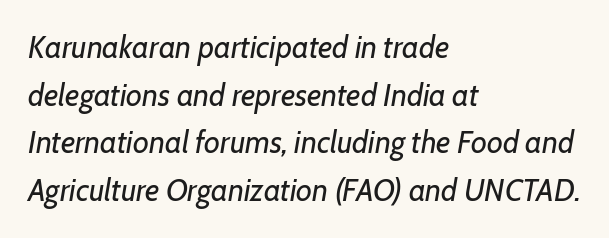
The image shows 31 px regular-weight type, italic (leaning right); set left-aligned, normal line spacing (1.54x), normal letter spacing, not underlined; low stroke contrast and a medium x-height.
